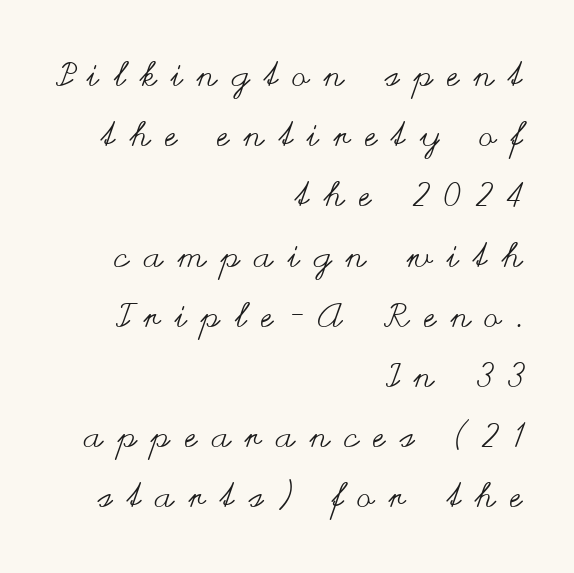
Q: Is the text bold? A: No.
Q: Is the text italic (slanted)? A: Yes.
Q: Is the text underlined? A: No.
Q: How is the paragraph aligned? A: Right-aligned.
Q: Is the spacing between letters normal or unusually wide? A: Unusually wide.
Q: Width (condensed, normal, or wide)? A: Wide.
Q: Stroke contrast? A: Medium.
Q: x-height? A: Small.
Q: Monospaced? A: No.
